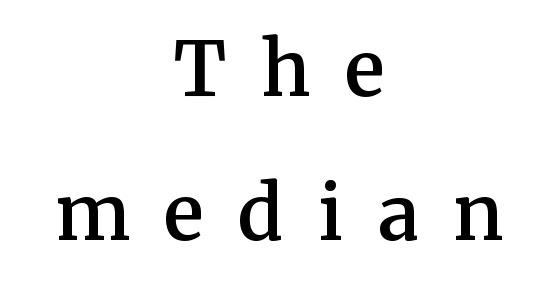
The image shows 75 px semibold serif type, upright; set centered, loose line spacing (1.92x), unusually wide letter spacing (+0.46 em), not underlined; medium stroke contrast and a medium x-height.
